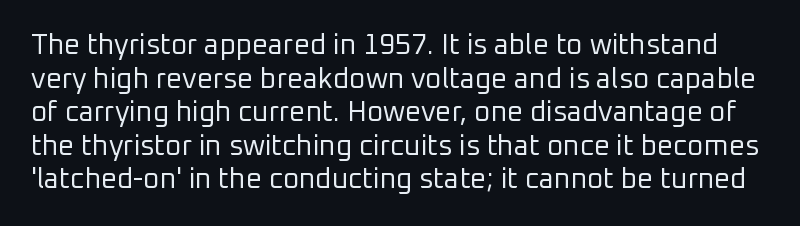
{"serif": "no", "italic": "no", "bold": "no", "weight": "regular", "width": "normal", "stroke_contrast": "low", "x_height": "medium", "monospaced": "no", "underline": "no", "line_spacing_ratio": 1.2, "letter_spacing": "normal", "letter_spacing_em": 0.0, "glyph_px": 28}
